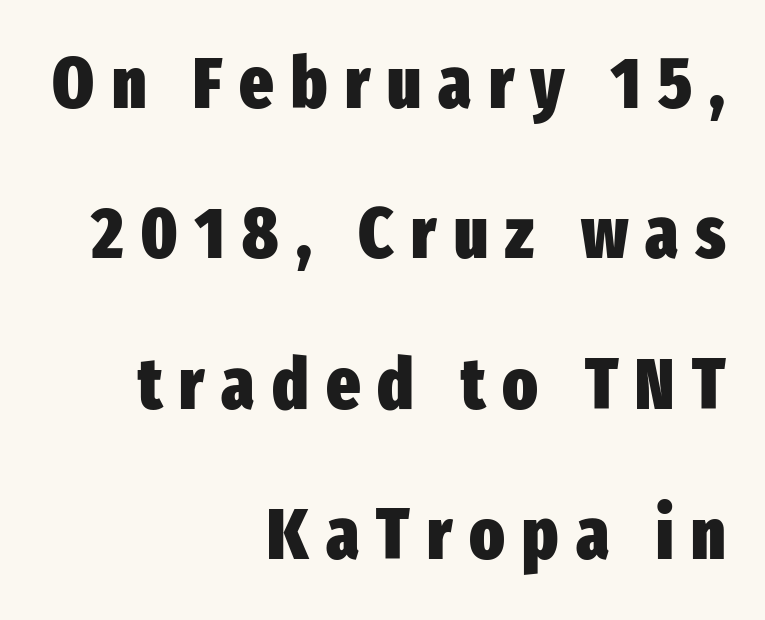
Rows of type keep a wide berth in the vertical direction. No feet cap the strokes, marking this as sans-serif type. Descenders hang freely into open space. The face used here has the dense, thick strokes of a bold. Glyph-to-glyph distance is far greater than everyday printed text. Each letter keeps its own natural width here, so spacing adapts to shape.
